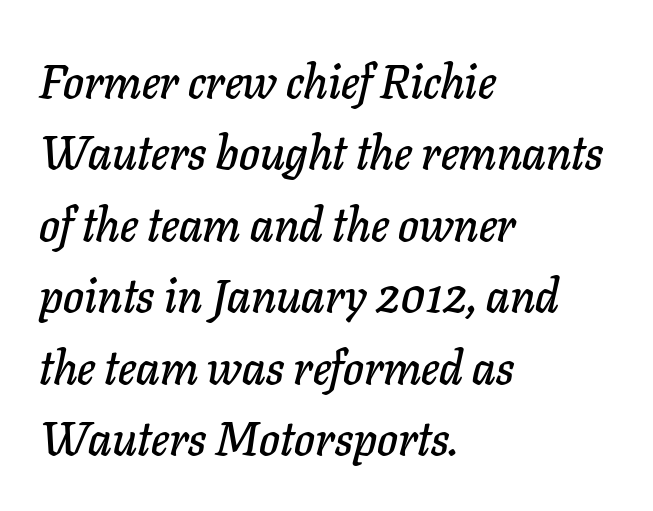
The image shows 47 px text type, italic (leaning right); set left-aligned, normal line spacing (1.52x), normal letter spacing, not underlined; low stroke contrast and a medium x-height.
